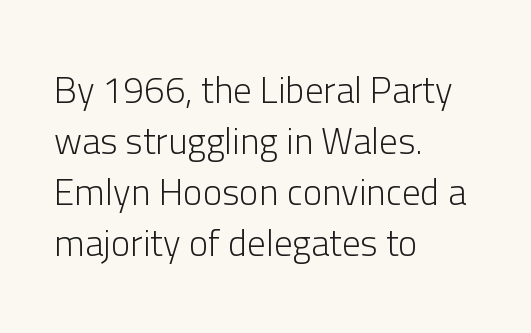
Q: Is the text bold? A: No.
Q: Is the text italic (slanted)? A: No, it is upright.
Q: Is the typeface a serif or a sans-serif typeface? A: Sans-serif.
Q: Is the text underlined? A: No.
Q: How is the paragraph aligned? A: Left-aligned.
Q: Is the spacing between letters normal or unusually wide? A: Normal.
Q: Is the spacing between lines tight, normal or loose? A: Normal.
Q: Width (condensed, normal, or wide)? A: Normal.
Q: Stroke contrast? A: Low.
Q: x-height? A: Medium.
Q: Monospaced? A: No.
